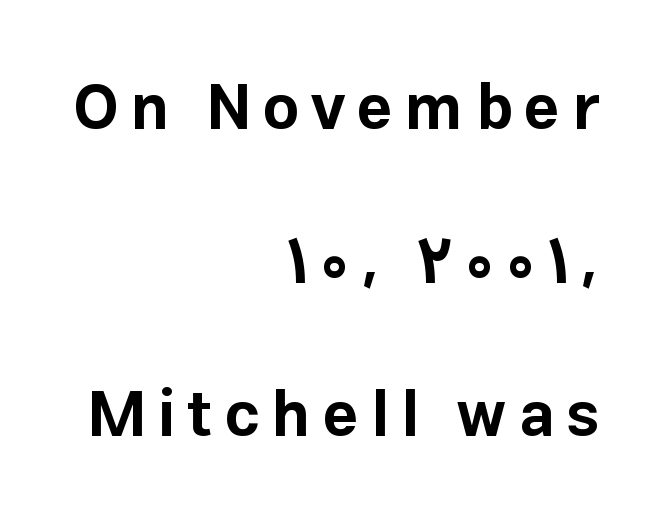
Q: Is the text bold? A: Yes.
Q: Is the text italic (slanted)? A: No, it is upright.
Q: Is the typeface a serif or a sans-serif typeface? A: Sans-serif.
Q: Is the text underlined? A: No.
Q: How is the paragraph aligned? A: Right-aligned.
Q: Is the spacing between lines tight, normal or loose? A: Loose.
Q: Width (condensed, normal, or wide)? A: Normal.
Q: Stroke contrast? A: Low.
Q: x-height? A: Medium.
Q: Monospaced? A: No.
